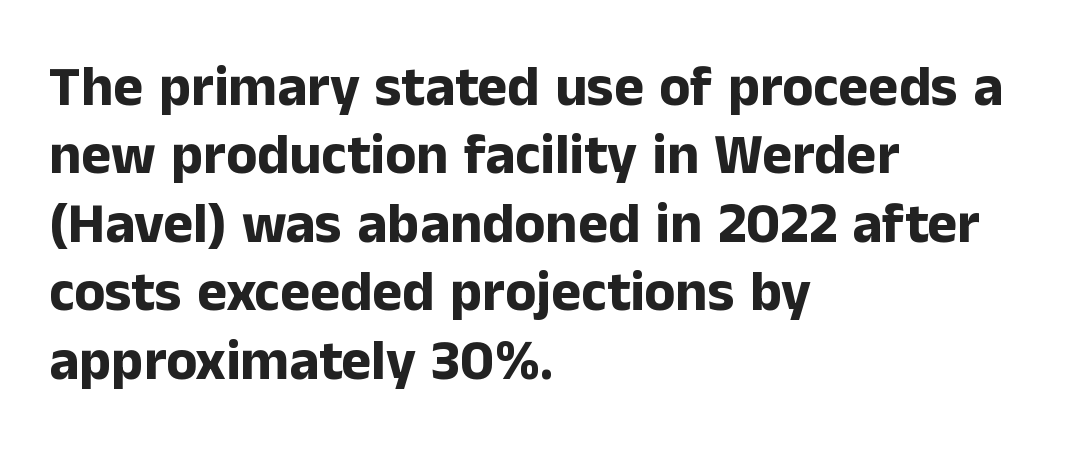
{"serif": "no", "italic": "no", "bold": "yes", "weight": "bold", "width": "normal", "stroke_contrast": "low", "x_height": "medium", "monospaced": "no", "underline": "no", "align": "left", "line_spacing_ratio": 1.2, "letter_spacing": "normal", "letter_spacing_em": 0.0, "glyph_px": 57}
